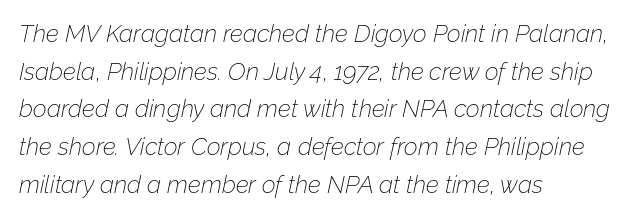
{"italic": "yes", "lean": "right", "slant_degrees": 12, "bold": "no", "underline": "no", "align": "left", "line_spacing": "normal", "line_spacing_ratio": 1.57, "letter_spacing": "normal", "letter_spacing_em": 0.0, "glyph_px": 24}
